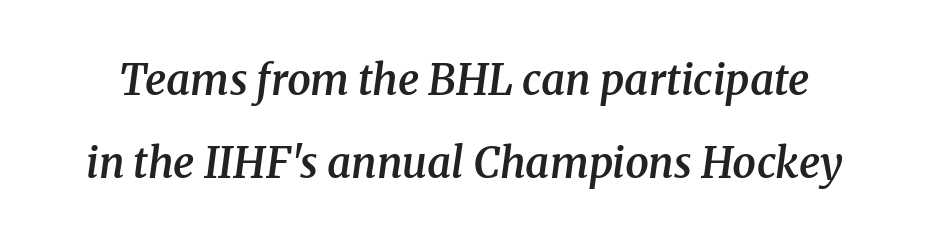
{"serif": "yes", "italic": "yes", "lean": "right", "slant_degrees": 8, "bold": "semi", "weight": "semibold", "width": "normal", "stroke_contrast": "medium", "x_height": "medium", "monospaced": "no", "underline": "no", "line_spacing": "loose", "line_spacing_ratio": 1.97, "letter_spacing": "normal", "letter_spacing_em": 0.0, "glyph_px": 42}
